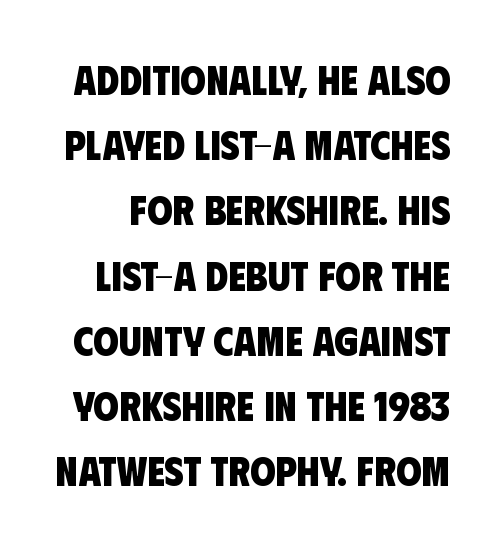
Looks like regular typesetting: each glyph gets only the width it needs. Are there feet on the stems? There aren't — it's a sans. Descenders are the only things crossing below the line. Inter-character spacing is left at the font's built-in metrics.
